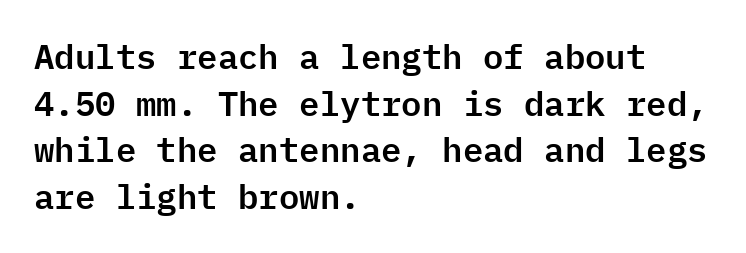
{"serif": "no", "italic": "no", "width": "normal", "stroke_contrast": "low", "x_height": "medium", "monospaced": "yes", "underline": "no", "align": "left", "line_spacing": "normal", "line_spacing_ratio": 1.37, "letter_spacing": "normal", "letter_spacing_em": 0.0, "glyph_px": 34}
